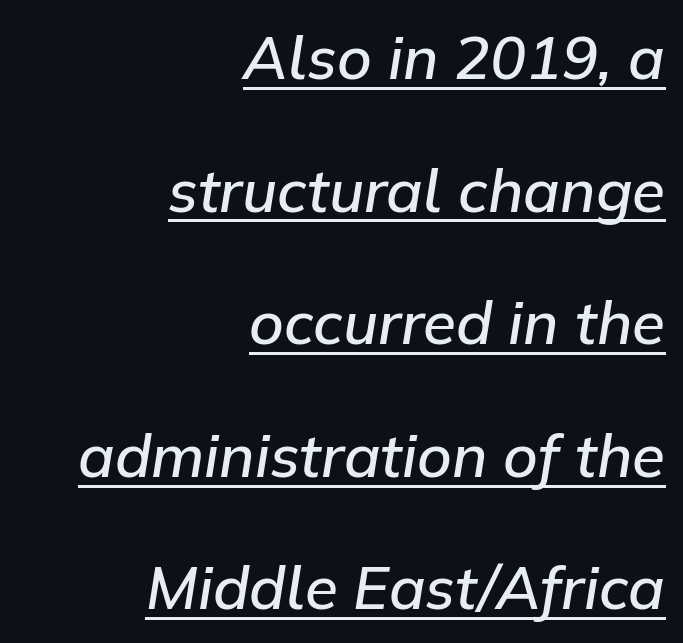
{"italic": "yes", "lean": "right", "slant_degrees": 9, "bold": "semi", "weight": "semibold", "width": "normal", "stroke_contrast": "low", "x_height": "medium", "monospaced": "no", "underline": "yes", "align": "right", "line_spacing": "loose", "line_spacing_ratio": 2.21, "letter_spacing": "normal", "letter_spacing_em": 0.0, "glyph_px": 60}
